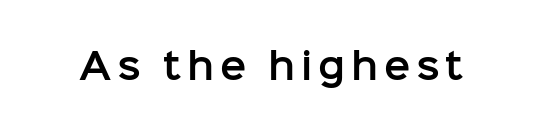
The image shows 35 px sans-serif type, upright; set not underlined; low stroke contrast and a medium x-height.
